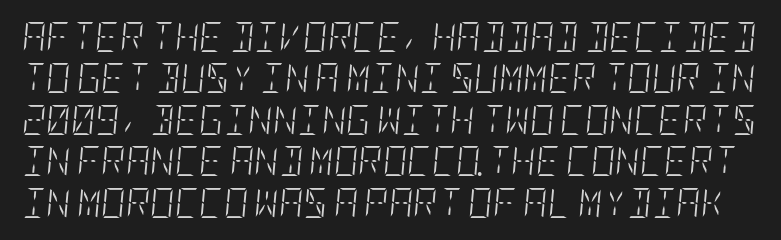
Q: Is the text bold? A: No.
Q: Is the text italic (slanted)? A: Yes, it leans right by about 5 degrees.
Q: Is the text underlined? A: No.
Q: Is the spacing between letters normal or unusually wide? A: Normal.
Q: Is the spacing between lines tight, normal or loose? A: Normal.
Q: Width (condensed, normal, or wide)? A: Condensed.
Q: Stroke contrast? A: Low.
Q: x-height? A: Large.
